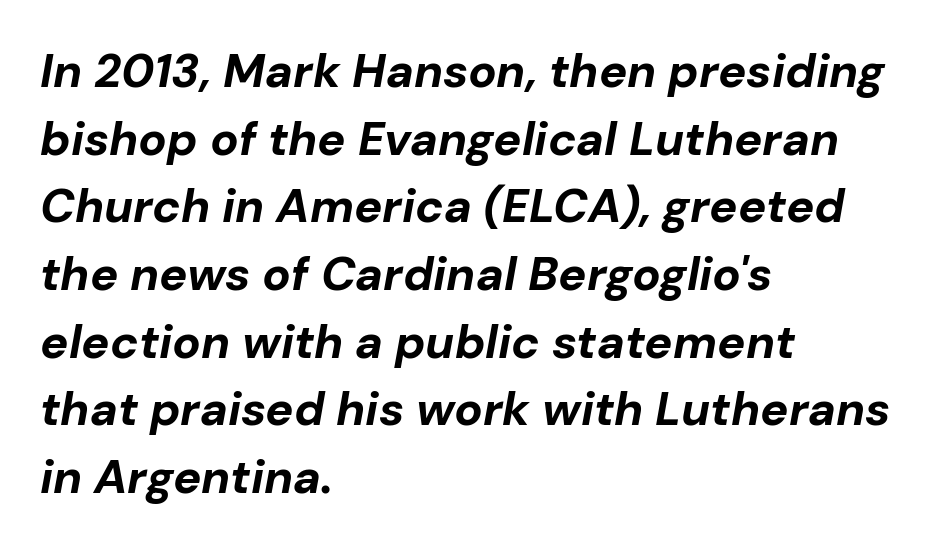
Q: Is the text bold? A: Yes.
Q: Is the text italic (slanted)? A: Yes, it leans right by about 10 degrees.
Q: Is the text underlined? A: No.
Q: How is the paragraph aligned? A: Left-aligned.
Q: Is the spacing between letters normal or unusually wide? A: Normal.
Q: Is the spacing between lines tight, normal or loose? A: Normal.
Q: Width (condensed, normal, or wide)? A: Normal.
Q: Stroke contrast? A: Low.
Q: x-height? A: Medium.
Q: Monospaced? A: No.
